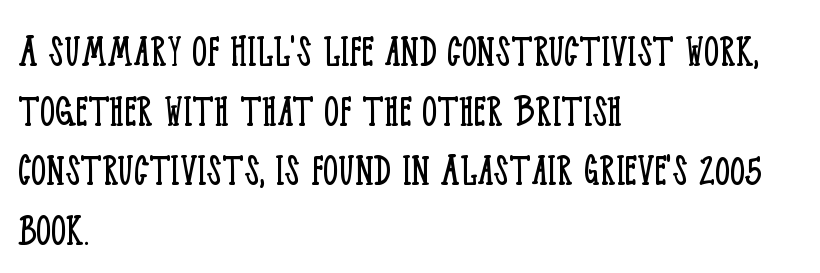
Q: Is the text bold? A: No.
Q: Is the text italic (slanted)? A: No, it is upright.
Q: Is the typeface a serif or a sans-serif typeface? A: Serif.
Q: Is the text underlined? A: No.
Q: How is the paragraph aligned? A: Left-aligned.
Q: Is the spacing between letters normal or unusually wide? A: Normal.
Q: Width (condensed, normal, or wide)? A: Condensed.
Q: Stroke contrast? A: Low.
Q: x-height? A: Large.
Q: Monospaced? A: No.
